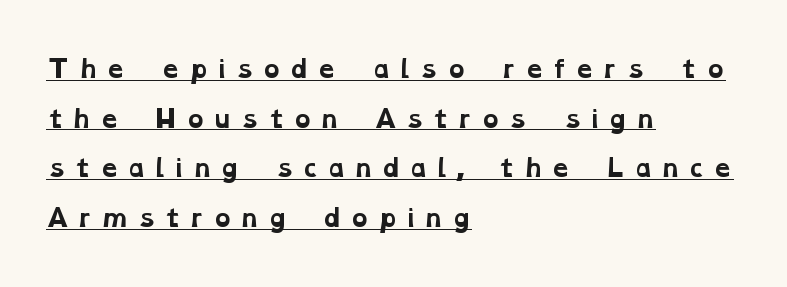
The image shows 24 px bold type; set left-aligned, loose line spacing (2.07x), unusually wide letter spacing (+0.27 em), underlined.
